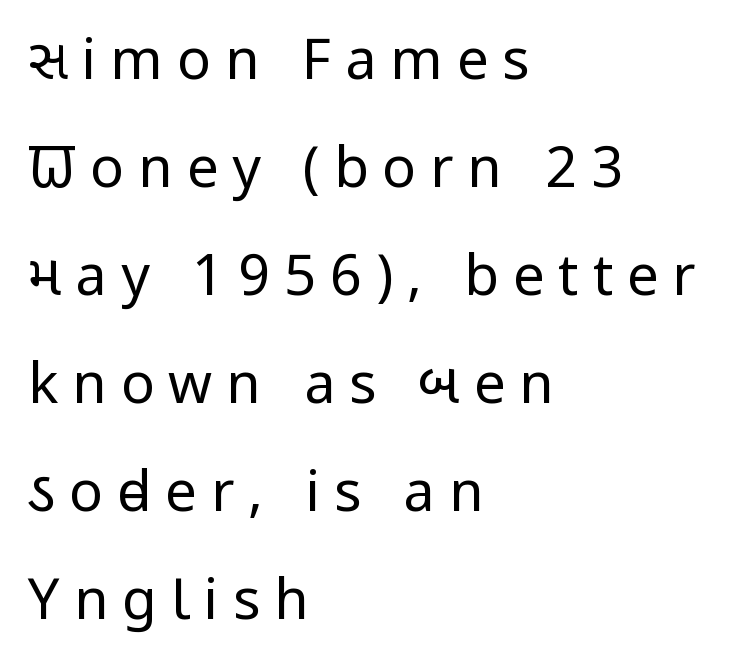
You can tell from the bare stems that sans-serif type was used. The type sits square on the baseline with zero lean. Is the letter spacing exaggerated? Yes — the characters are pushed far apart. Vertical stems look standard width or narrower in stroke. These lines are rendered in a variable-pitch font.
